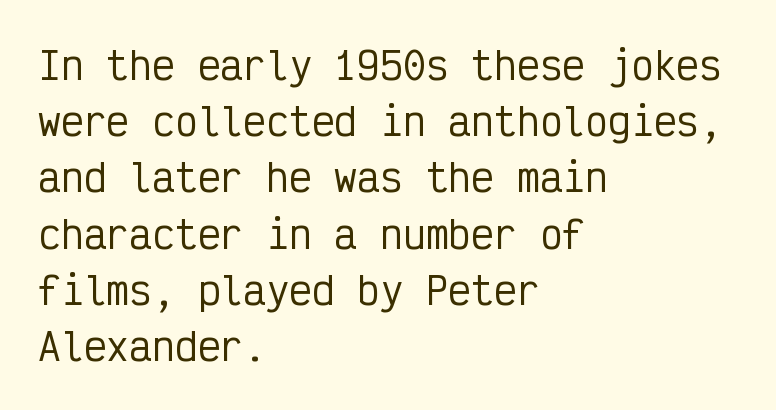
The image shows 38 px condensed sans-serif type, upright, monospaced; set left-aligned, normal line spacing (1.48x), normal letter spacing, not underlined; low stroke contrast and a medium x-height.
